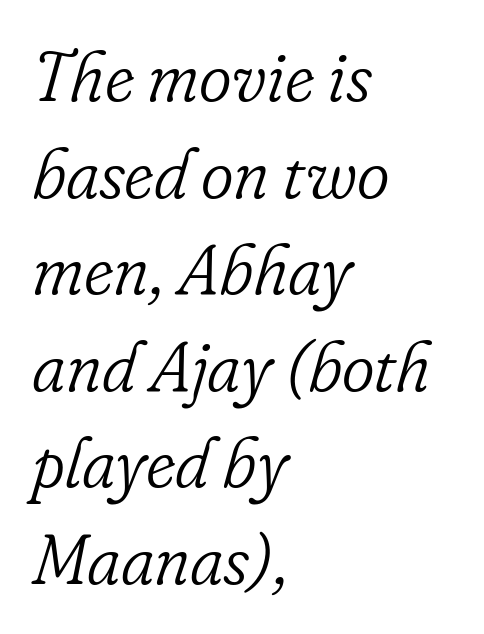
The image shows 70 px light serif type, italic (leaning right); set left-aligned, normal line spacing (1.38x), normal letter spacing, not underlined; low stroke contrast and a small x-height.
